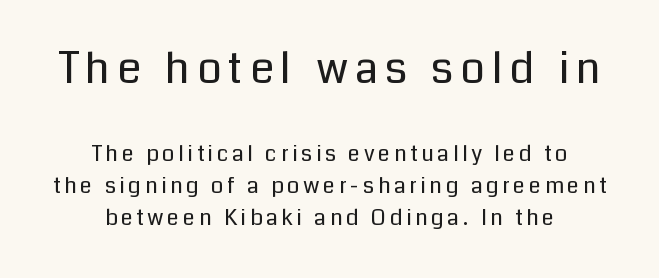
The image shows 43 px regular-weight sans-serif type, upright; set centered, normal line spacing (1.45x), not underlined; the first (top) block is 1.95x larger; low stroke contrast and a medium x-height.
